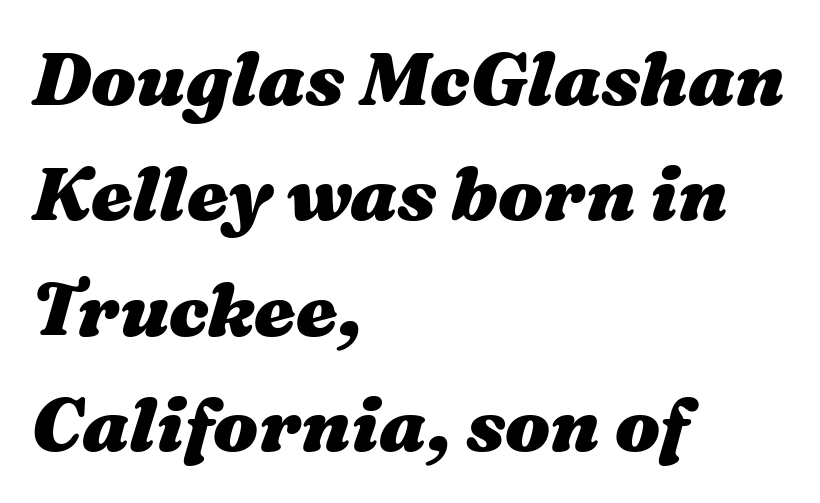
{"italic": "yes", "lean": "right", "slant_degrees": 16, "bold": "yes", "weight": "heavy", "width": "wide", "stroke_contrast": "medium", "x_height": "medium", "monospaced": "no", "underline": "no", "align": "left", "line_spacing": "normal", "line_spacing_ratio": 1.54, "letter_spacing": "normal", "letter_spacing_em": 0.0, "glyph_px": 75}
